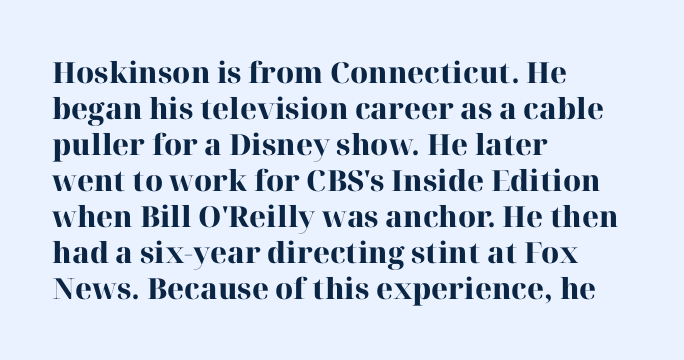
The image shows 29 px heavy serif type, upright; set left-aligned, line spacing 1.24x, normal letter spacing, not underlined; high stroke contrast and a medium x-height.
